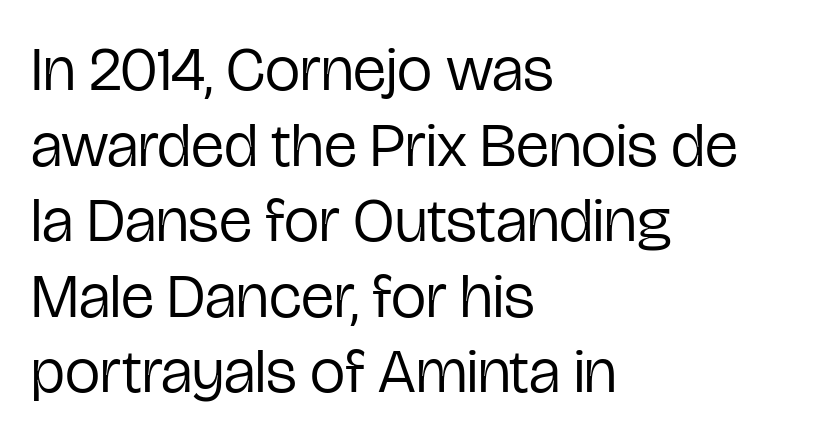
The image shows 63 px regular-weight, condensed sans-serif type, upright; set left-aligned, line spacing 1.2x, normal letter spacing, not underlined; low stroke contrast and a medium x-height.
